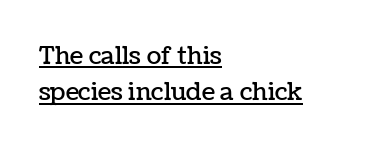
Q: Is the text italic (slanted)? A: No, it is upright.
Q: Is the text underlined? A: Yes.
Q: How is the paragraph aligned? A: Left-aligned.
Q: Is the spacing between letters normal or unusually wide? A: Normal.
Q: Is the spacing between lines tight, normal or loose? A: Normal.
